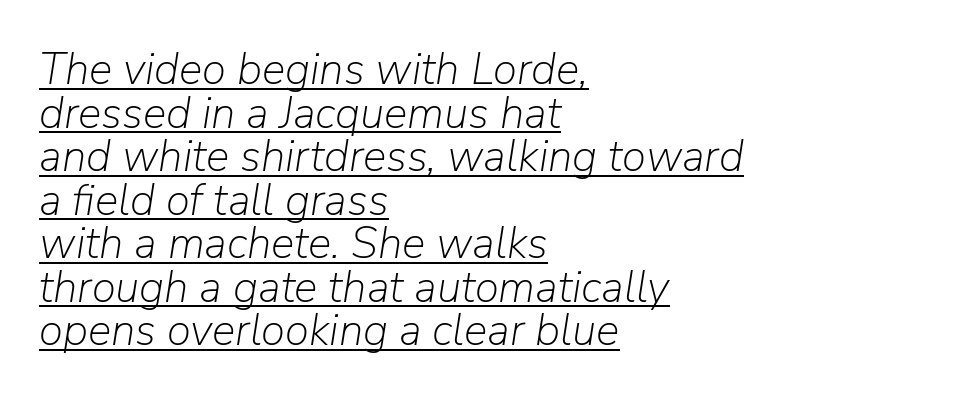
Interline gaps are noticeably narrow in this sample. Weight: in the light-to-regular range. Underline: present. The lettering tilts uniformly, giving the passage an italic look.
